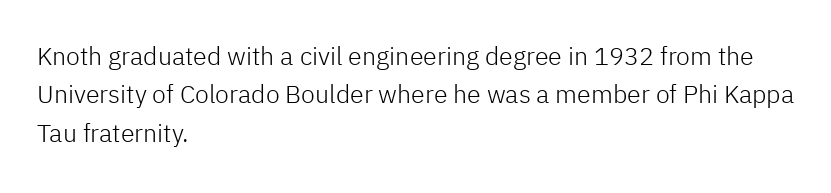
Q: Is the text bold? A: No.
Q: Is the text italic (slanted)? A: No, it is upright.
Q: Is the text underlined? A: No.
Q: How is the paragraph aligned? A: Left-aligned.
Q: Is the spacing between letters normal or unusually wide? A: Normal.
Q: Is the spacing between lines tight, normal or loose? A: Normal.
